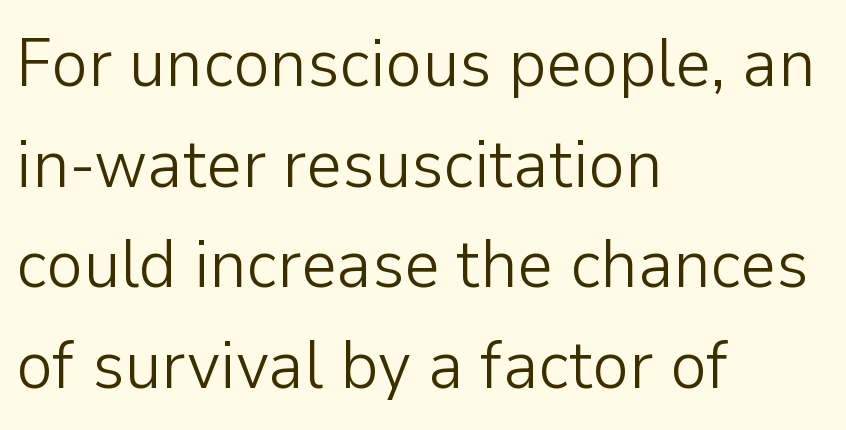
Vertical stems look standard width or narrower in stroke. The letters advance in unequal steps, a hallmark of proportional type. Type without underlining. Style check: upright. Horizontally, the lines are justified to the leading edge only. Each new line begins a customary step beneath the previous one.
